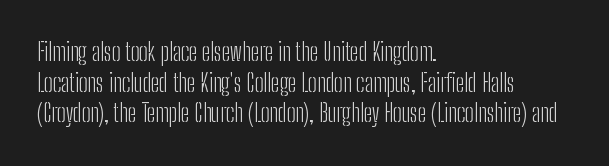
Q: Is the text bold? A: No.
Q: Is the text italic (slanted)? A: No, it is upright.
Q: Is the text underlined? A: No.
Q: How is the paragraph aligned? A: Left-aligned.
Q: Is the spacing between letters normal or unusually wide? A: Normal.
Q: Is the spacing between lines tight, normal or loose? A: Normal.
